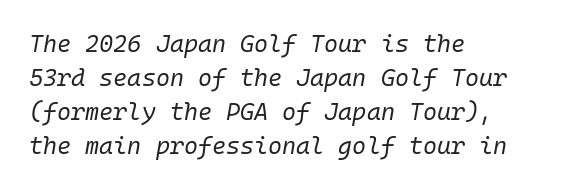
{"italic": "yes", "lean": "right", "slant_degrees": 10, "bold": "no", "underline": "no", "align": "left", "line_spacing": "normal", "line_spacing_ratio": 1.42, "letter_spacing": "normal", "letter_spacing_em": 0.0, "glyph_px": 24}
